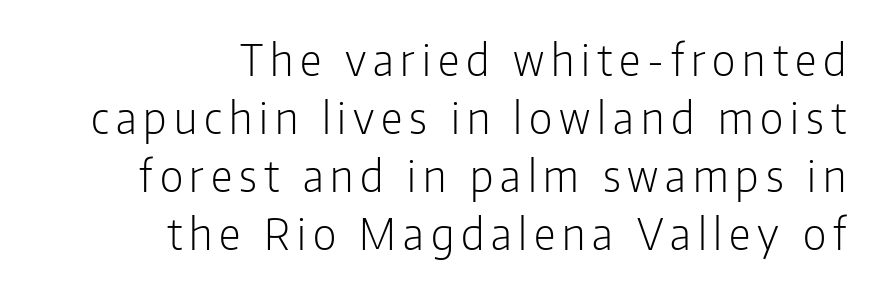
The image shows 43 px light, condensed sans-serif type, upright; set right-aligned, normal line spacing (1.35x), not underlined; low stroke contrast and a medium x-height.
